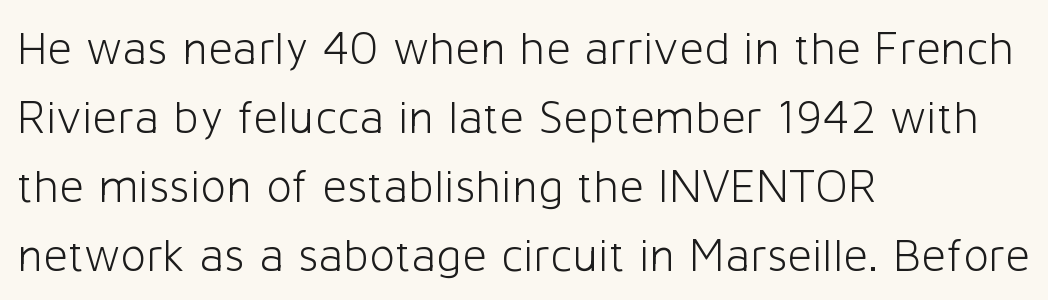
Q: Is the text bold? A: No.
Q: Is the text italic (slanted)? A: No, it is upright.
Q: Is the typeface a serif or a sans-serif typeface? A: Sans-serif.
Q: Is the text underlined? A: No.
Q: How is the paragraph aligned? A: Left-aligned.
Q: Is the spacing between letters normal or unusually wide? A: Normal.
Q: Is the spacing between lines tight, normal or loose? A: Normal.
Q: Width (condensed, normal, or wide)? A: Normal.
Q: Stroke contrast? A: Low.
Q: x-height? A: Medium.
Q: Monospaced? A: No.
